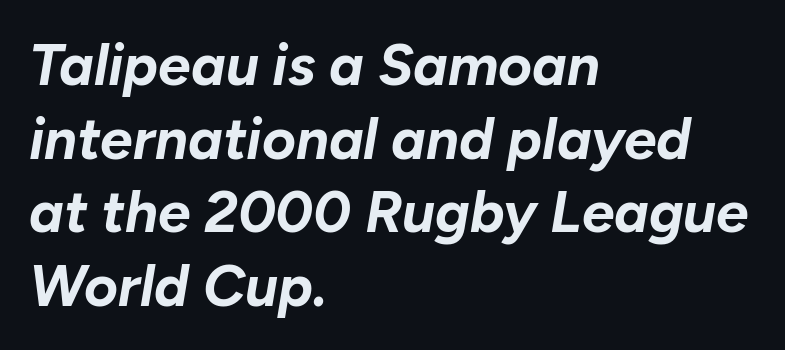
The image shows 58 px bold type, italic (leaning right); set left-aligned, normal line spacing (1.27x), normal letter spacing, not underlined; low stroke contrast and a medium x-height.
